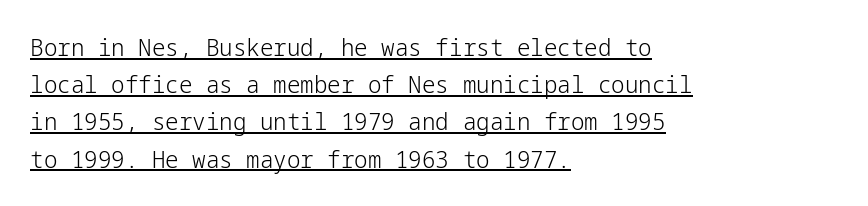
Q: Is the text bold? A: No.
Q: Is the text italic (slanted)? A: No, it is upright.
Q: Is the text underlined? A: Yes.
Q: How is the paragraph aligned? A: Left-aligned.
Q: Is the spacing between letters normal or unusually wide? A: Normal.
Q: Is the spacing between lines tight, normal or loose? A: Normal.
